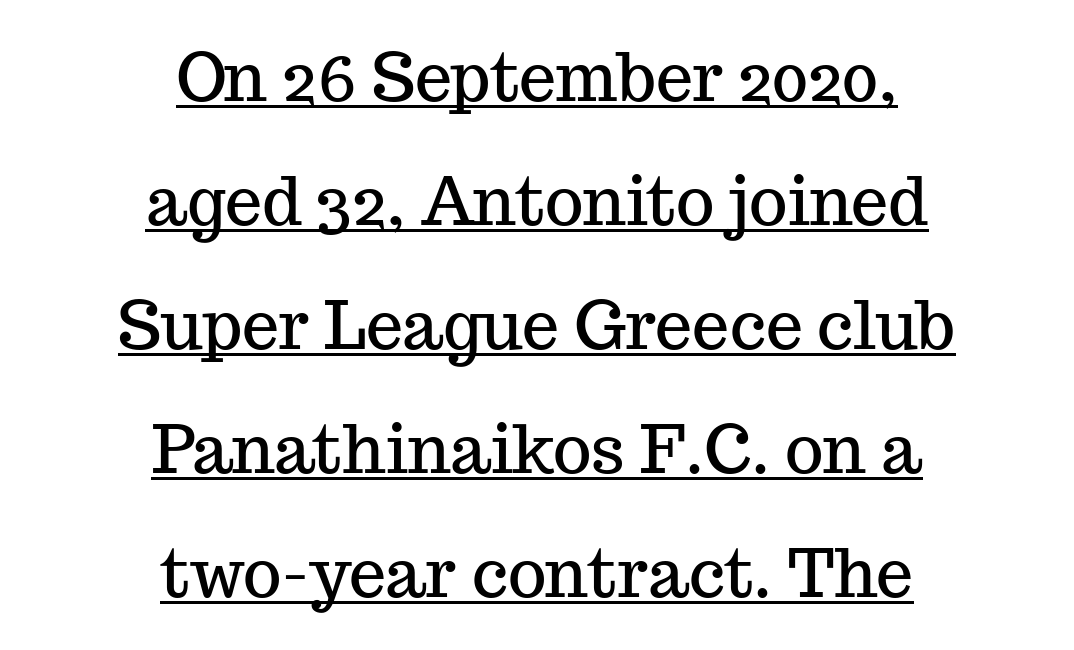
{"serif": "yes", "italic": "no", "width": "normal", "stroke_contrast": "medium", "x_height": "medium", "monospaced": "no", "underline": "yes", "align": "center", "line_spacing_ratio": 1.88, "letter_spacing": "normal", "letter_spacing_em": 0.0, "glyph_px": 66}
